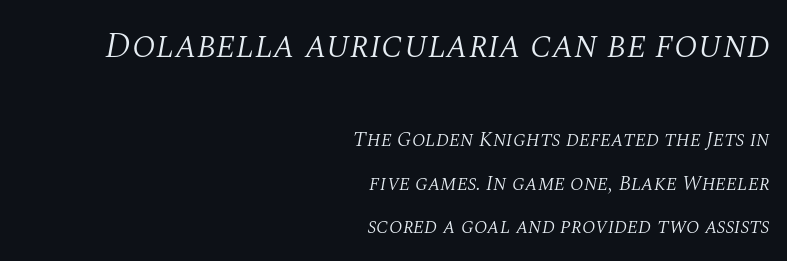
Q: Is the text bold? A: No.
Q: Is the text italic (slanted)? A: Yes, it leans right by about 10 degrees.
Q: Is the typeface a serif or a sans-serif typeface? A: Serif.
Q: Is the text underlined? A: No.
Q: How is the paragraph aligned? A: Right-aligned.
Q: Is the spacing between letters normal or unusually wide? A: Normal.
Q: Is the spacing between lines tight, normal or loose? A: Loose.
Q: Which block of text is set in a larger size, the first (top) or the second (bottom)? A: The first (top) one.
Q: Width (condensed, normal, or wide)? A: Normal.
Q: Stroke contrast? A: Medium.
Q: x-height? A: Large.
Q: Monospaced? A: No.
